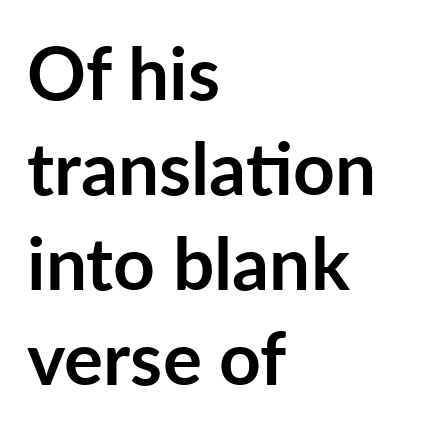
What stands out about the letter spacing? Nothing — it is the standard amount. The rendering anchors every line to the left-hand side. The text was rendered using a sans face with plain stroke endings. Is there any slant? The stems are plumb.
